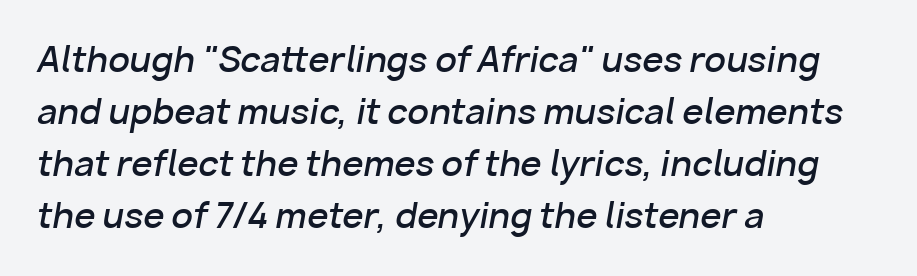
Q: Is the text bold? A: Semi-bold.
Q: Is the text italic (slanted)? A: Yes, it leans right by about 10 degrees.
Q: Is the text underlined? A: No.
Q: How is the paragraph aligned? A: Left-aligned.
Q: Is the spacing between letters normal or unusually wide? A: Normal.
Q: Is the spacing between lines tight, normal or loose? A: Normal.
Q: Width (condensed, normal, or wide)? A: Normal.
Q: Stroke contrast? A: Low.
Q: x-height? A: Medium.
Q: Monospaced? A: No.
